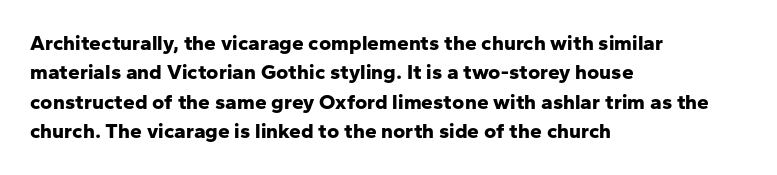
Posture: upright roman. Underlining? Definitely not there. Each line starts at the same left margin while the right side varies. Stroke thickness is high; the sample reads as a true bold. The block of text has a typical density, with ordinary space between rows.
